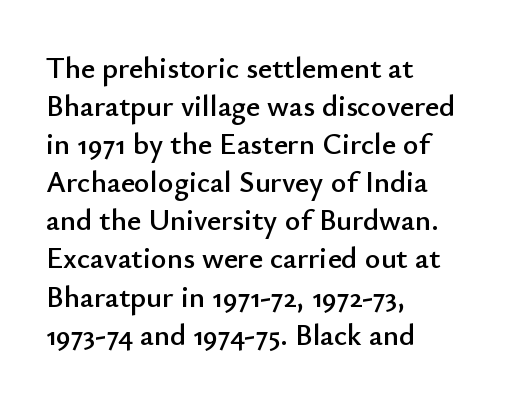
Q: Is the text italic (slanted)? A: No, it is upright.
Q: Is the typeface a serif or a sans-serif typeface? A: Sans-serif.
Q: Is the text underlined? A: No.
Q: How is the paragraph aligned? A: Left-aligned.
Q: Is the spacing between letters normal or unusually wide? A: Normal.
Q: Is the spacing between lines tight, normal or loose? A: Normal.
Q: Width (condensed, normal, or wide)? A: Normal.
Q: Stroke contrast? A: Low.
Q: x-height? A: Small.
Q: Monospaced? A: No.
